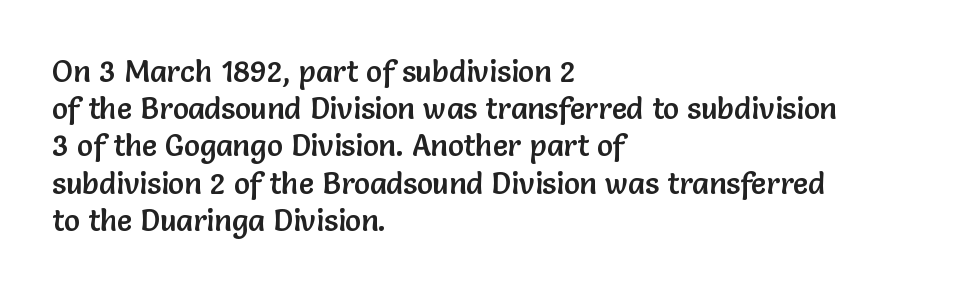
Q: Is the text italic (slanted)? A: No, it is upright.
Q: Is the typeface a serif or a sans-serif typeface? A: Sans-serif.
Q: Is the text underlined? A: No.
Q: How is the paragraph aligned? A: Left-aligned.
Q: Is the spacing between letters normal or unusually wide? A: Normal.
Q: Width (condensed, normal, or wide)? A: Normal.
Q: Stroke contrast? A: Low.
Q: x-height? A: Medium.
Q: Monospaced? A: No.
